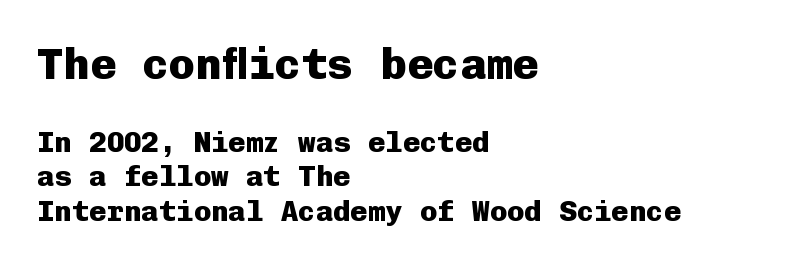
{"serif": "no", "italic": "no", "bold": "yes", "weight": "heavy", "width": "normal", "stroke_contrast": "low", "x_height": "medium", "monospaced": "yes", "underline": "no", "align": "left", "line_spacing_ratio": 1.18, "letter_spacing": "normal", "letter_spacing_em": 0.0, "larger_block": "first", "size_ratio": 1.52, "glyph_px": 44}
